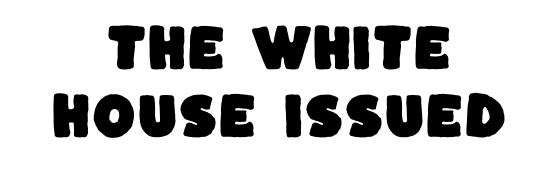
The image shows 50 px sans-serif type; set centered, normal line spacing (1.36x), normal letter spacing, not underlined; low stroke contrast and a large x-height.
